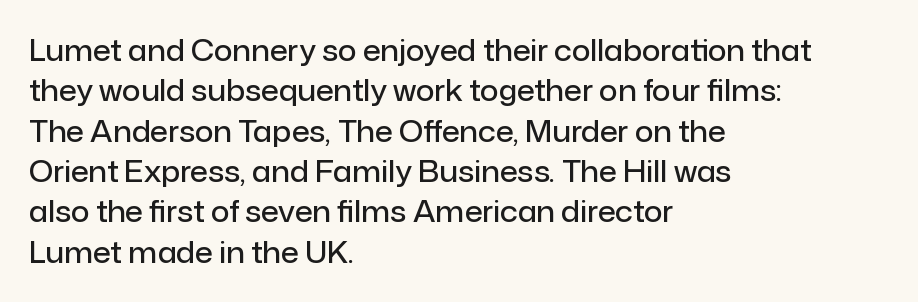
Rendered with straight, roman letterforms. Bare-footed words on every line. How would I describe the line gaps? Plain and ordinary. Here the glyphs are tracked normally, forming tight word shapes. Weight: semibold (demi).
